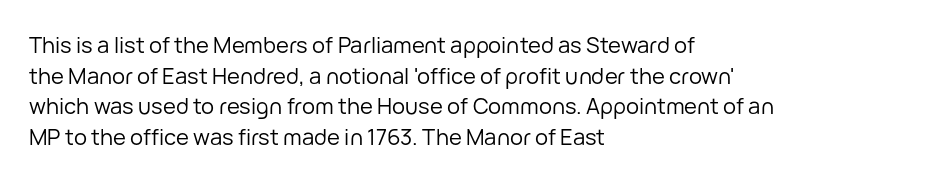
The image shows 22 px text type, upright; set left-aligned, normal line spacing (1.39x), normal letter spacing, not underlined.
